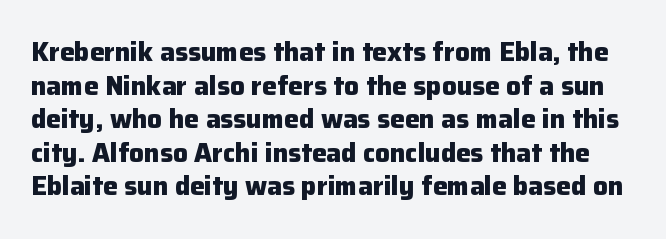
The image shows 26 px bold type, upright; set normal line spacing (1.29x), normal letter spacing, not underlined.
